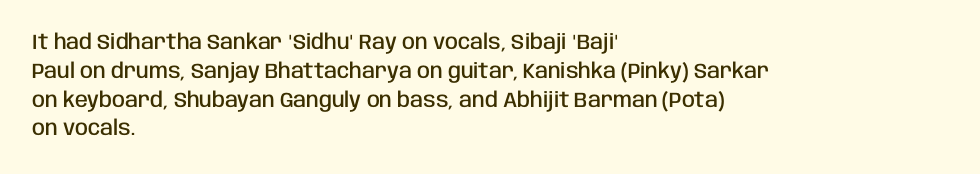
Q: Is the text bold? A: Semi-bold.
Q: Is the text italic (slanted)? A: No, it is upright.
Q: Is the text underlined? A: No.
Q: How is the paragraph aligned? A: Left-aligned.
Q: Is the spacing between letters normal or unusually wide? A: Normal.
Q: Is the spacing between lines tight, normal or loose? A: Normal.
